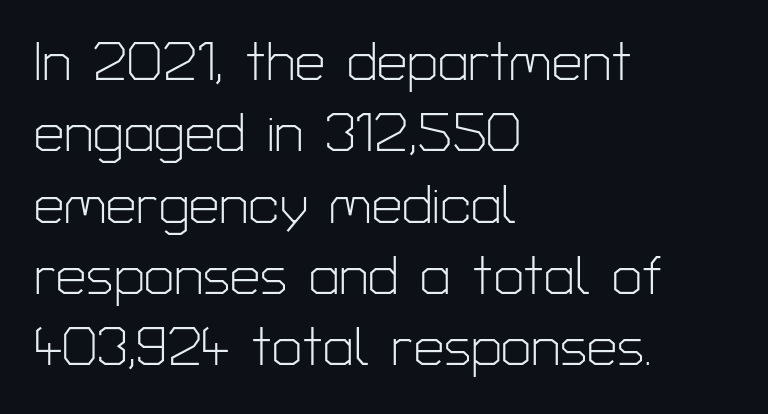
Q: Is the text bold? A: No.
Q: Is the text italic (slanted)? A: No, it is upright.
Q: Is the typeface a serif or a sans-serif typeface? A: Sans-serif.
Q: Is the text underlined? A: No.
Q: How is the paragraph aligned? A: Left-aligned.
Q: Is the spacing between letters normal or unusually wide? A: Normal.
Q: Is the spacing between lines tight, normal or loose? A: Normal.
Q: Width (condensed, normal, or wide)? A: Normal.
Q: Stroke contrast? A: Low.
Q: x-height? A: Medium.
Q: Monospaced? A: No.
